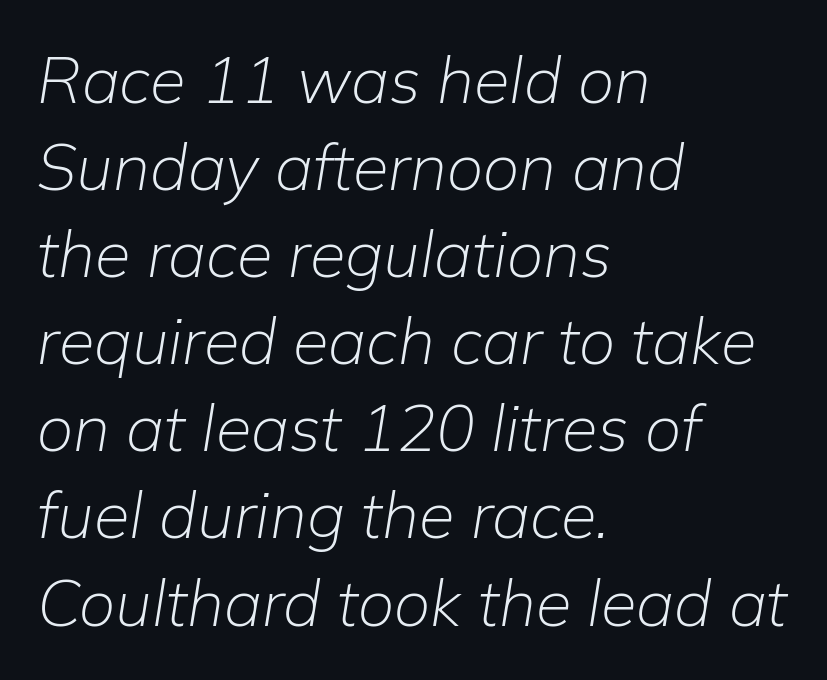
{"italic": "yes", "lean": "right", "slant_degrees": 9, "bold": "no", "weight": "light", "width": "normal", "stroke_contrast": "low", "x_height": "medium", "monospaced": "no", "underline": "no", "align": "left", "line_spacing": "normal", "line_spacing_ratio": 1.34, "letter_spacing": "normal", "letter_spacing_em": 0.0, "glyph_px": 65}
